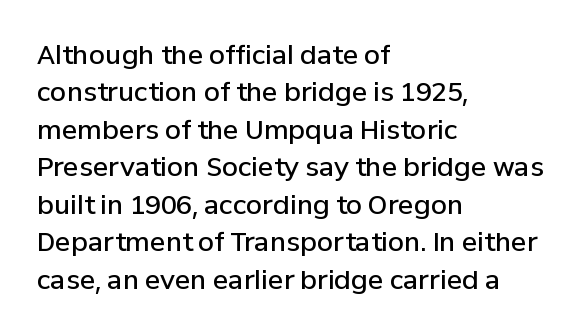
One-word summary of the alignment: left. A bit beefed up — I'd call it semibold rather than bold. Normally led — the rows are evenly, conventionally spaced. Bare-footed words on every line. If you drew a line through each stem, it would be perfectly vertical.
